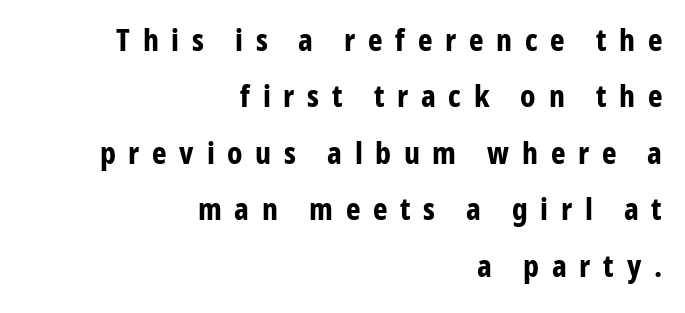
Looks like regular typesetting: each glyph gets only the width it needs. Italic? Not at all — the glyphs are vertical. This is sans-serif lettering, the kind often seen on screens and signage. Loose tracking; the words dissolve into strings of separated letters. The gap between lines stays unmarked.
